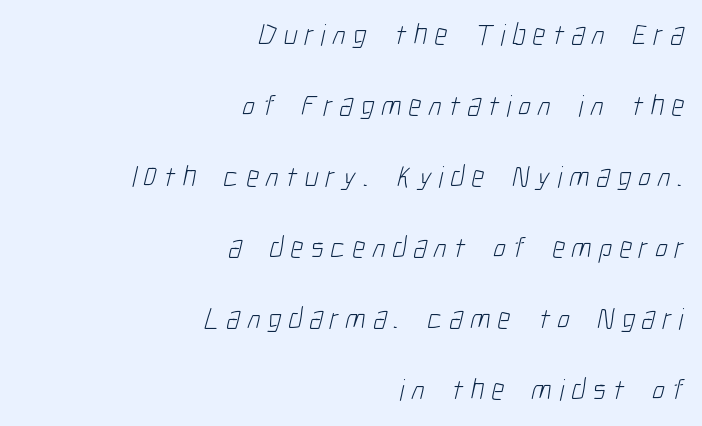
The image shows 30 px light, condensed sans-serif type; set right-aligned, loose line spacing (2.37x), unusually wide letter spacing (+0.24 em), not underlined; low stroke contrast and a medium x-height.
